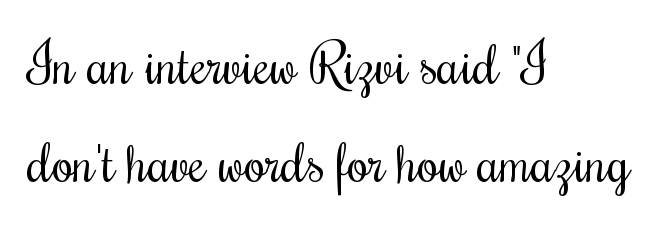
Q: Is the text bold? A: No.
Q: Is the text italic (slanted)? A: Yes.
Q: Is the typeface a serif or a sans-serif typeface? A: Serif.
Q: Is the text underlined? A: No.
Q: How is the paragraph aligned? A: Left-aligned.
Q: Is the spacing between letters normal or unusually wide? A: Normal.
Q: Width (condensed, normal, or wide)? A: Condensed.
Q: Stroke contrast? A: Medium.
Q: x-height? A: Small.
Q: Monospaced? A: No.
